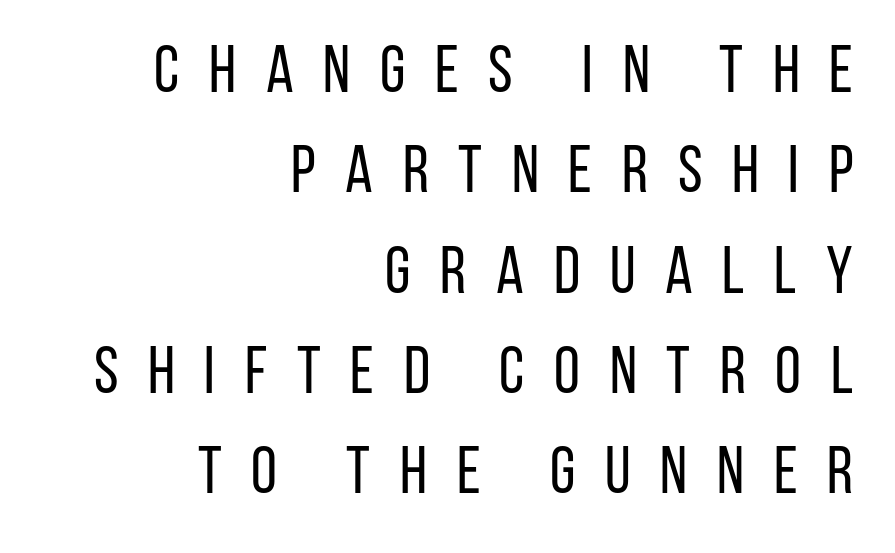
{"serif": "no", "italic": "no", "bold": "no", "weight": "regular", "width": "condensed", "stroke_contrast": "low", "x_height": "large", "monospaced": "no", "underline": "no", "align": "right", "line_spacing": "normal", "line_spacing_ratio": 1.52, "letter_spacing": "wide", "letter_spacing_em": 0.45, "glyph_px": 66}
